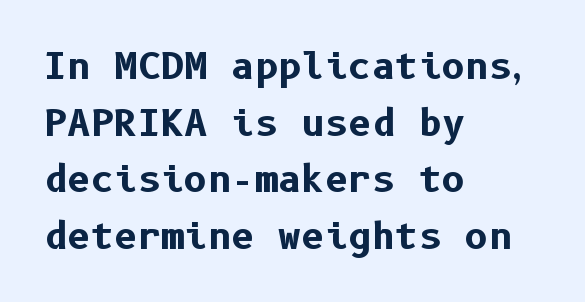
The image shows 36 px bold sans-serif type, upright; set left-aligned, normal line spacing (1.57x), normal letter spacing, not underlined; low stroke contrast and a medium x-height.
